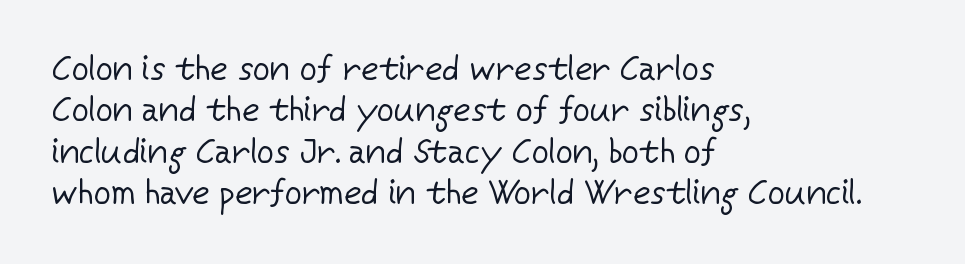
Heaviness? Minimal to ordinary, like unemphasized prose. Grotesque or geometric, the face here clearly has no serifs. Is there any slant? The stems are plumb. The glyphs are unaccompanied by any horizontal stroke below them. A typesetter would call this zero additional tracking.
